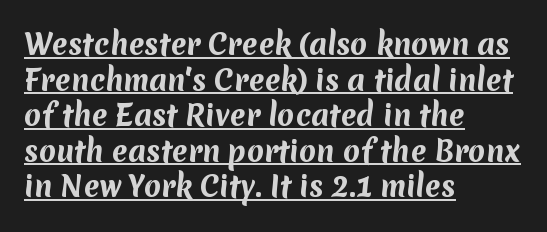
The image shows 28 px bold sans-serif type; set left-aligned, normal line spacing (1.27x), normal letter spacing, underlined; medium stroke contrast and a medium x-height.
